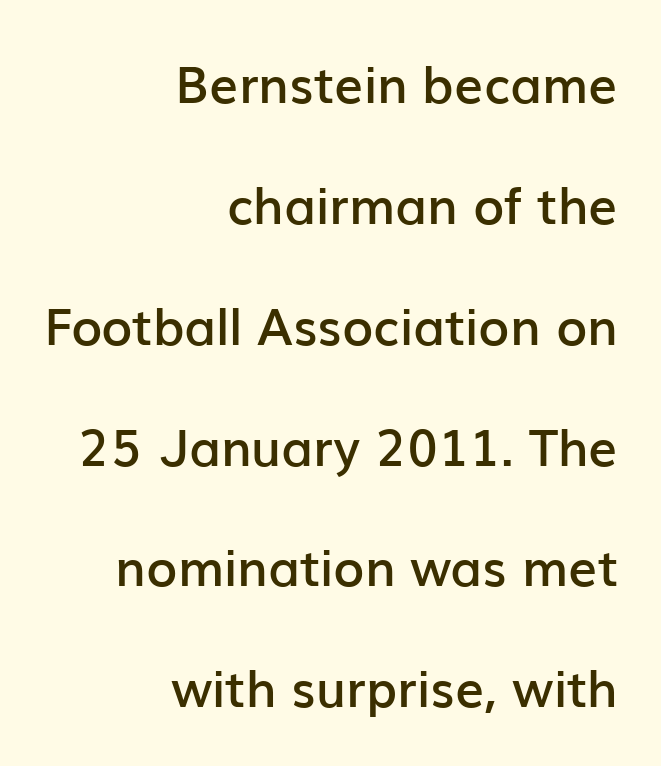
{"serif": "no", "italic": "no", "bold": "semi", "weight": "semibold", "width": "normal", "stroke_contrast": "low", "x_height": "medium", "monospaced": "no", "underline": "no", "align": "right", "line_spacing": "loose", "line_spacing_ratio": 2.37, "letter_spacing": "normal", "letter_spacing_em": 0.0, "glyph_px": 51}
